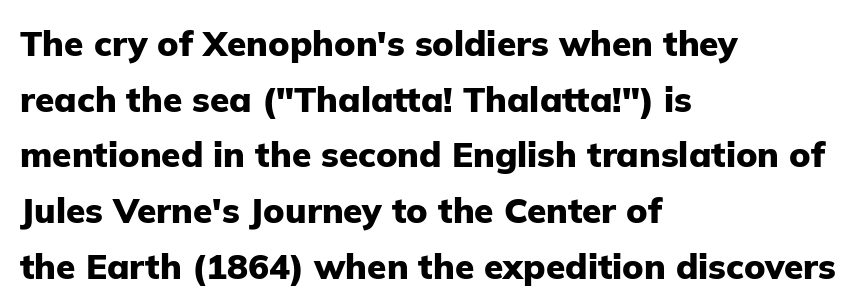
Varying glyph widths throughout — classic text-font behaviour. Rule under the text: the space is simply empty. Nothing sits at the stroke ends, so this counts as sans-serif. In terms of posture, this sample is upright.
